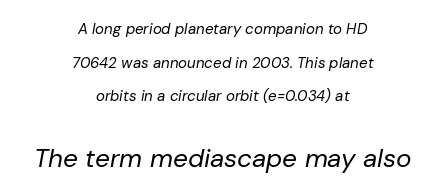
{"italic": "yes", "lean": "right", "slant_degrees": 10, "bold": "no", "underline": "no", "align": "center", "line_spacing": "loose", "line_spacing_ratio": 2.25, "letter_spacing": "normal", "letter_spacing_em": 0.0, "larger_block": "second", "size_ratio": 1.73, "glyph_px": 26}
